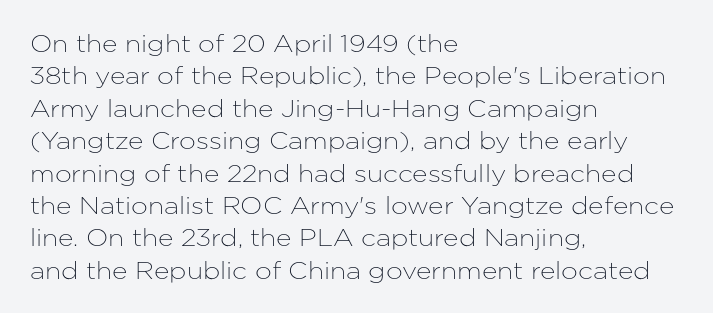
Glyph-to-glyph distance matches everyday printed text. Teacher's note: observe the even left margin — that is flush-left alignment. Type without underlining. This sample keeps an unexceptional amount of space between lines. This is roman type, the default non-slanted kind.
